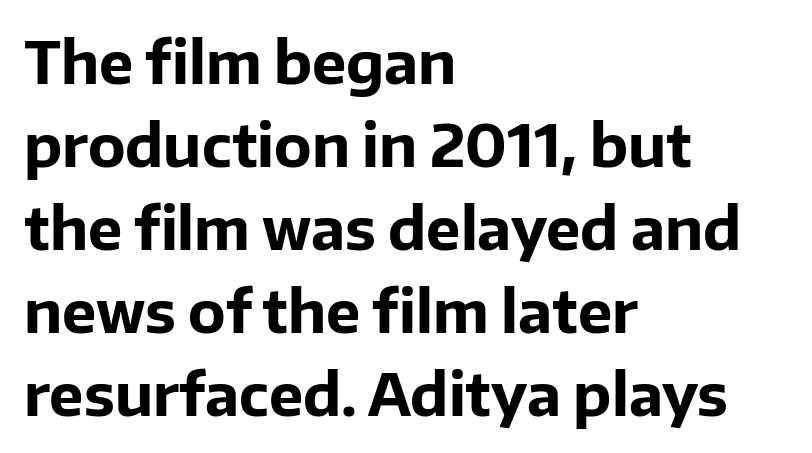
{"serif": "no", "italic": "no", "bold": "yes", "weight": "bold", "width": "normal", "stroke_contrast": "low", "x_height": "medium", "monospaced": "no", "underline": "no", "align": "left", "line_spacing": "normal", "line_spacing_ratio": 1.43, "letter_spacing": "normal", "letter_spacing_em": 0.0, "glyph_px": 58}
